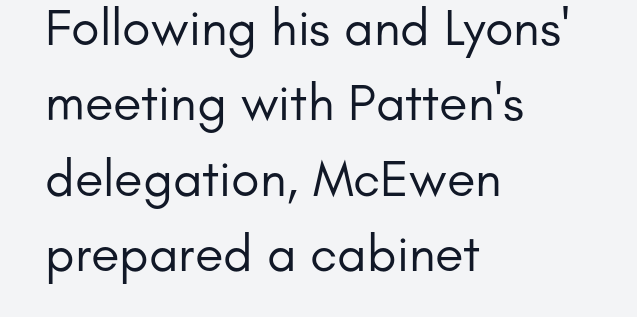
The image shows 52 px regular-weight sans-serif type, upright; set left-aligned, normal line spacing (1.45x), normal letter spacing, not underlined; low stroke contrast and a small x-height.
